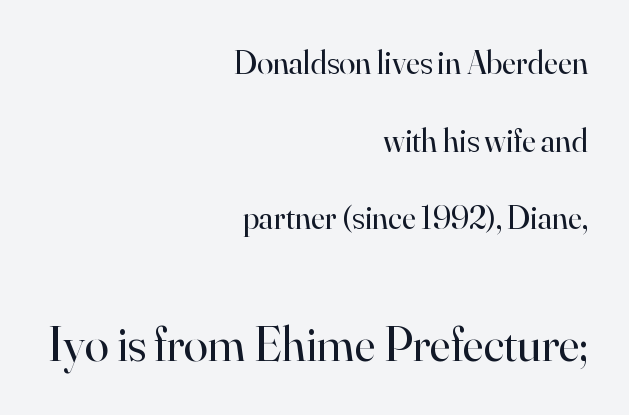
{"serif": "yes", "italic": "no", "bold": "no", "weight": "regular", "width": "normal", "stroke_contrast": "high", "x_height": "small", "monospaced": "no", "underline": "no", "align": "right", "line_spacing": "loose", "line_spacing_ratio": 2.35, "letter_spacing": "normal", "letter_spacing_em": 0.0, "larger_block": "second", "size_ratio": 1.48, "glyph_px": 49}
